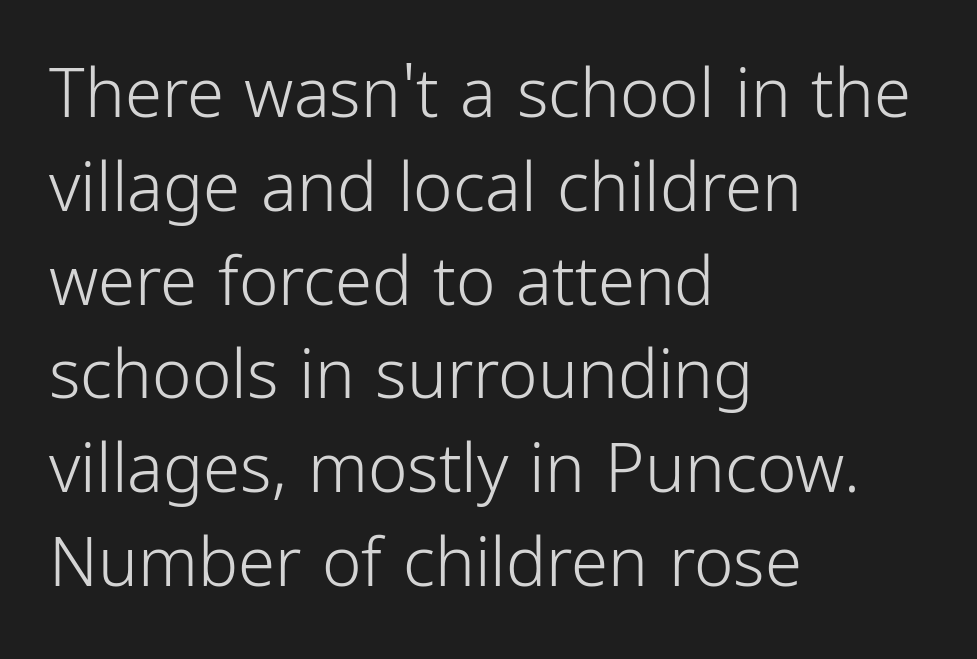
{"serif": "no", "italic": "no", "bold": "no", "weight": "light", "width": "condensed", "stroke_contrast": "low", "x_height": "medium", "monospaced": "no", "underline": "no", "align": "left", "line_spacing": "normal", "line_spacing_ratio": 1.4, "letter_spacing": "normal", "letter_spacing_em": 0.0, "glyph_px": 67}
